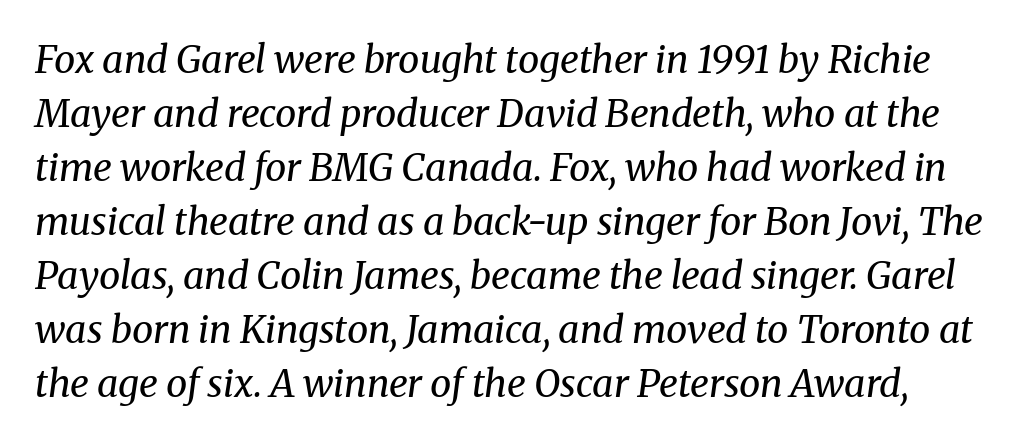
{"serif": "yes", "italic": "yes", "lean": "right", "slant_degrees": 8, "bold": "no", "weight": "regular", "width": "normal", "stroke_contrast": "medium", "x_height": "medium", "monospaced": "no", "underline": "no", "line_spacing": "normal", "line_spacing_ratio": 1.42, "letter_spacing": "normal", "letter_spacing_em": 0.0, "glyph_px": 38}
